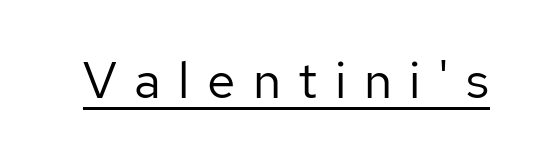
The image shows 51 px regular-weight sans-serif type, upright; set unusually wide letter spacing (+0.34 em), underlined; low stroke contrast and a medium x-height.
